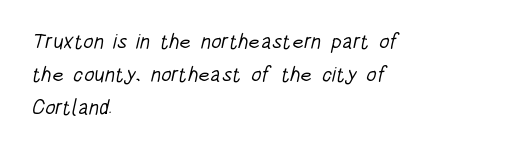
{"bold": "no", "underline": "no", "align": "left", "line_spacing": "normal", "line_spacing_ratio": 1.58, "letter_spacing": "normal", "letter_spacing_em": 0.0, "glyph_px": 21}
